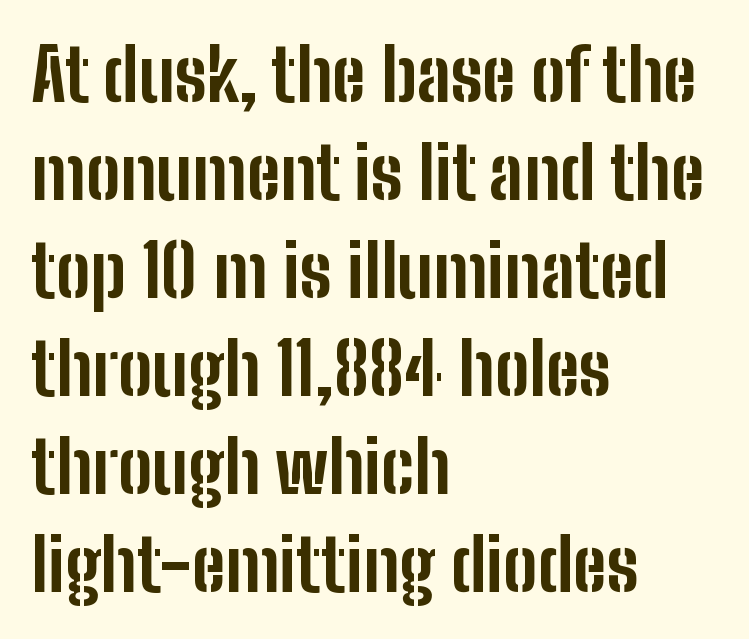
These lines are rendered in a variable-pitch font. The passage shown is emphatically bold. Ascenders rise straight up at ninety degrees. Teacher's note: observe the even left margin — that is flush-left alignment. Interline gaps are of average width in this sample.
